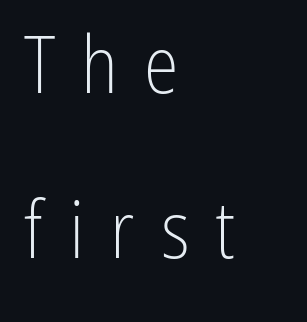
Decoration check: the copy has no underline. Left-aligned paragraph, ragged on the right. The face used here is a sans, in the tradition of grotesques and geometrics. Every stem runs plumb, perpendicular to the baseline. These lines are rendered in a variable-pitch font. Each word looks stretched out because of the extra space between its letters.
